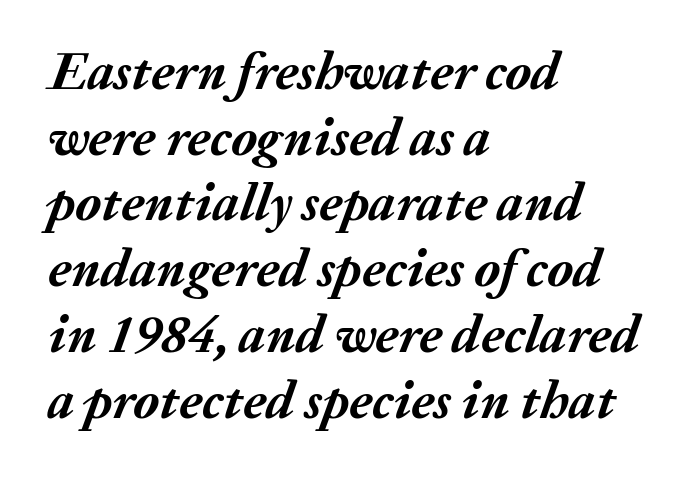
Q: Is the text bold? A: Yes.
Q: Is the text italic (slanted)? A: Yes, it leans right by about 20 degrees.
Q: Is the text underlined? A: No.
Q: How is the paragraph aligned? A: Left-aligned.
Q: Is the spacing between letters normal or unusually wide? A: Normal.
Q: Width (condensed, normal, or wide)? A: Normal.
Q: Stroke contrast? A: Medium.
Q: x-height? A: Medium.
Q: Monospaced? A: No.
